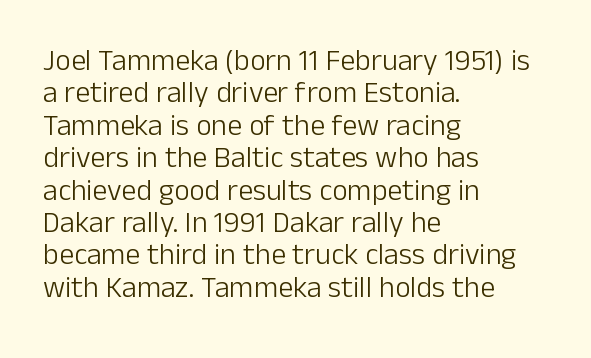
The image shows 30 px light sans-serif type, upright; set left-aligned, tight line spacing (1.08x), normal letter spacing, not underlined; low stroke contrast and a medium x-height.
